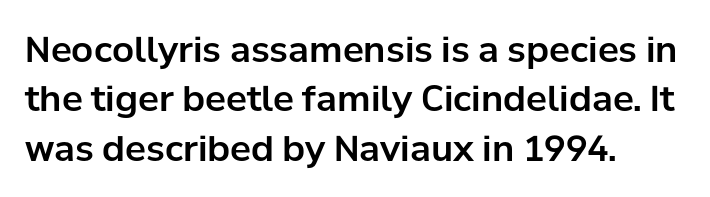
{"serif": "no", "italic": "no", "width": "normal", "stroke_contrast": "low", "x_height": "medium", "monospaced": "no", "underline": "no", "align": "left", "line_spacing": "normal", "line_spacing_ratio": 1.41, "letter_spacing": "normal", "letter_spacing_em": 0.0, "glyph_px": 35}
